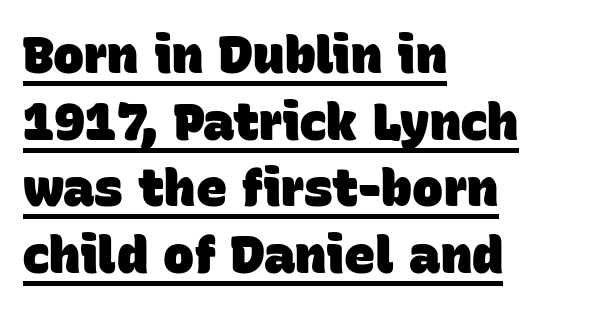
{"serif": "no", "bold": "yes", "weight": "heavy", "width": "normal", "stroke_contrast": "low", "x_height": "large", "monospaced": "no", "underline": "yes", "align": "left", "line_spacing": "normal", "line_spacing_ratio": 1.28, "letter_spacing": "normal", "letter_spacing_em": 0.0, "glyph_px": 52}
